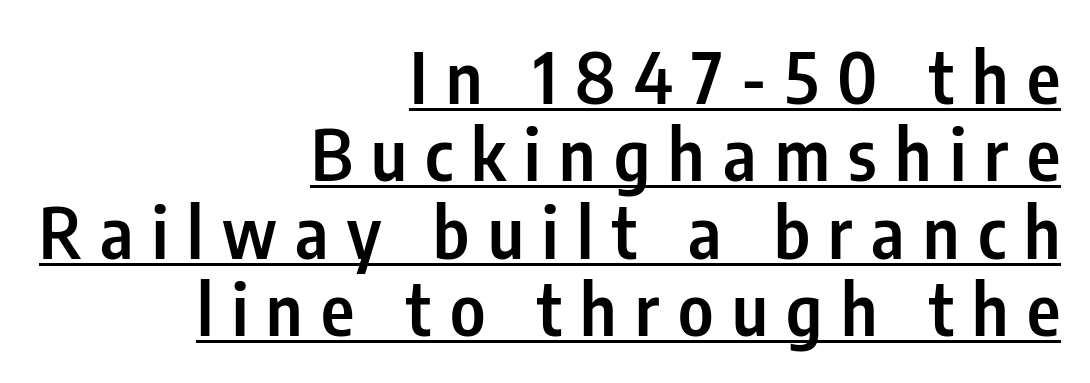
The letters are spread apart with noticeably loose tracking. Where is the straight margin? On the right. Stroke thickness is moderately raised; the sample reads as semibold. Does a line run under the words? Yes, clearly. Nope, no serifs anywhere on these letters.
